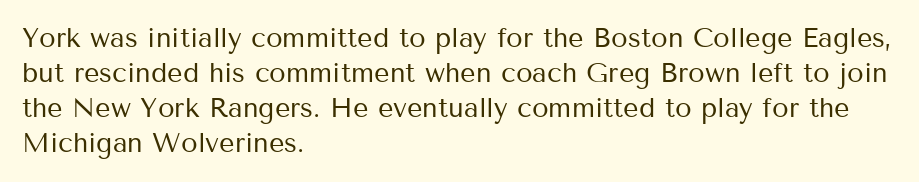
{"italic": "no", "bold": "no", "underline": "no", "align": "left", "line_spacing": "normal", "line_spacing_ratio": 1.3, "letter_spacing": "normal", "letter_spacing_em": 0.0, "glyph_px": 27}
